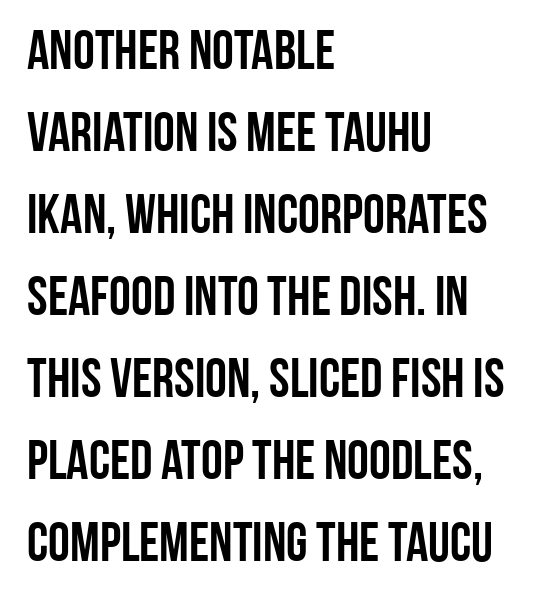
Q: Is the text italic (slanted)? A: No, it is upright.
Q: Is the typeface a serif or a sans-serif typeface? A: Sans-serif.
Q: Is the text underlined? A: No.
Q: How is the paragraph aligned? A: Left-aligned.
Q: Is the spacing between letters normal or unusually wide? A: Normal.
Q: Is the spacing between lines tight, normal or loose? A: Normal.
Q: Width (condensed, normal, or wide)? A: Condensed.
Q: Stroke contrast? A: Low.
Q: x-height? A: Large.
Q: Monospaced? A: No.
